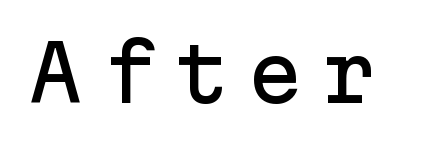
Q: Is the text italic (slanted)? A: No, it is upright.
Q: Is the typeface a serif or a sans-serif typeface? A: Sans-serif.
Q: Is the text underlined? A: No.
Q: Is the spacing between letters normal or unusually wide? A: Unusually wide.
Q: Width (condensed, normal, or wide)? A: Normal.
Q: Stroke contrast? A: Low.
Q: x-height? A: Medium.
Q: Monospaced? A: Yes.
